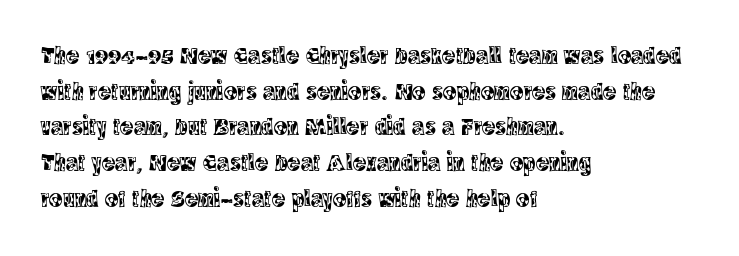
Glyph-to-glyph distance matches everyday printed text. The baseline area is clear. These lines are set flush left with a ragged right edge. Designer's note — italics off, roman on. The rendering uses a moderate line-height, typical for paragraphs.
